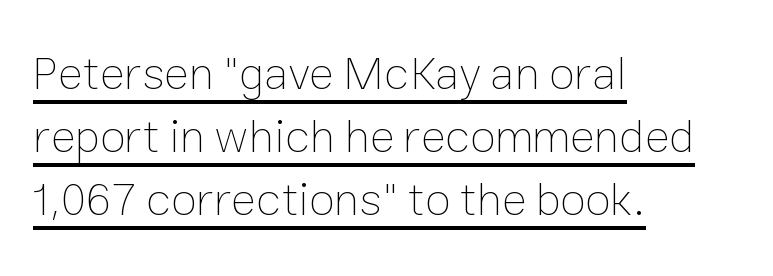
The image shows 47 px thin type, upright; set left-aligned, normal line spacing (1.34x), normal letter spacing, underlined; low stroke contrast and a medium x-height.
